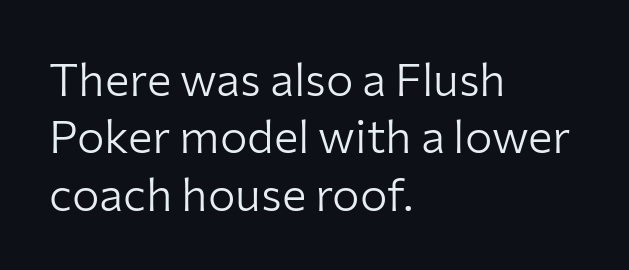
Nope, no serifs anywhere on these letters. The vertical gap from one line to the next is medium. Anything drawn beneath the words? Only blank space. The letters advance in unequal steps, a hallmark of proportional type. Caption: multi-line text, flush left, ragged right. Italic: no, the glyphs are upright roman.
